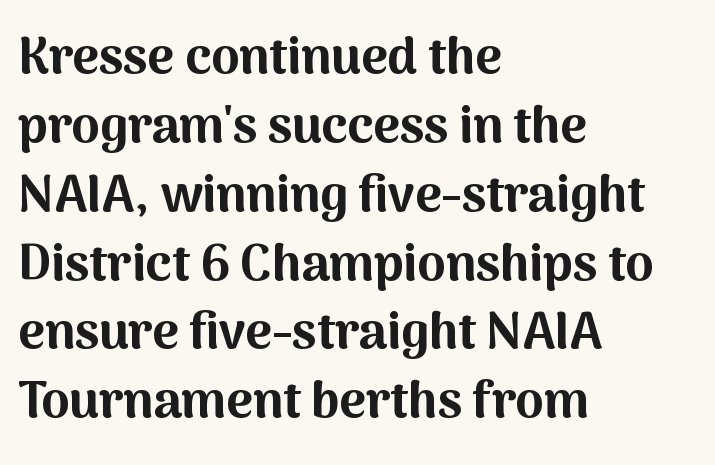
The type is set solid horizontally, with unmodified tracking. These lines sit exactly where default settings would place them. Type without underlining. The font is running at its bold setting. The lines are quadded left.
